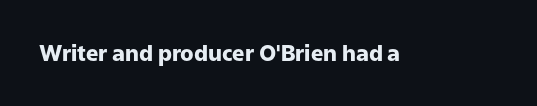
Short note: letters normally spaced. Words float on clear page, feet unadorned. The letters stand upright; this is a roman face. Heavy, bold letterforms.
